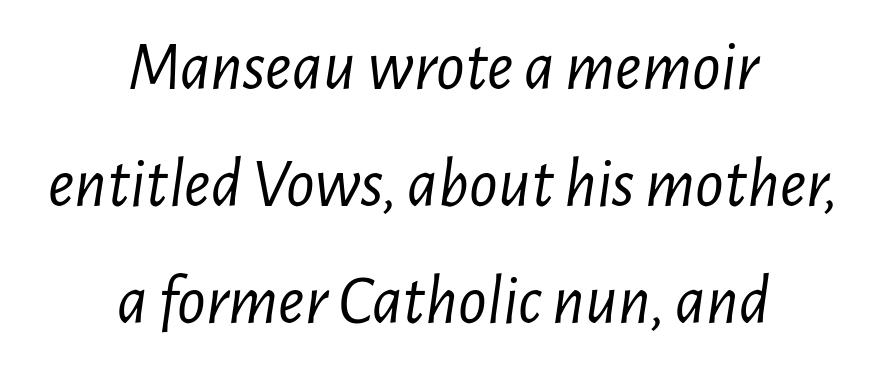
The image shows 70 px light, condensed type, italic (leaning right); set centered, normal line spacing (1.67x), normal letter spacing, not underlined; low stroke contrast and a medium x-height.
